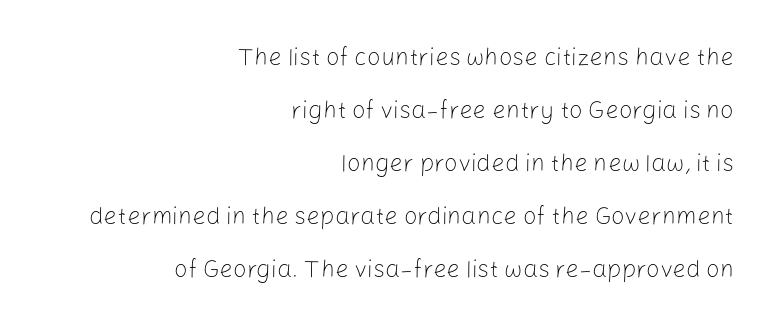
The image shows 24 px text type, upright; set right-aligned, loose line spacing (2.21x), normal letter spacing, not underlined.
